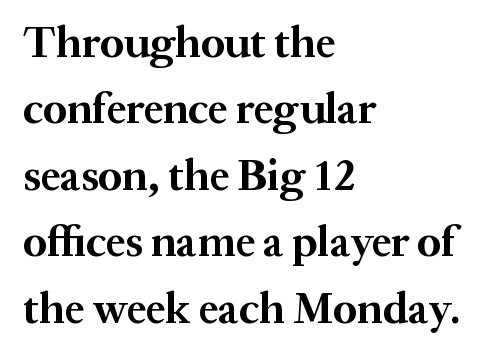
The image shows 44 px bold serif type, upright; set left-aligned, normal line spacing (1.51x), normal letter spacing, not underlined; medium stroke contrast and a medium x-height.
